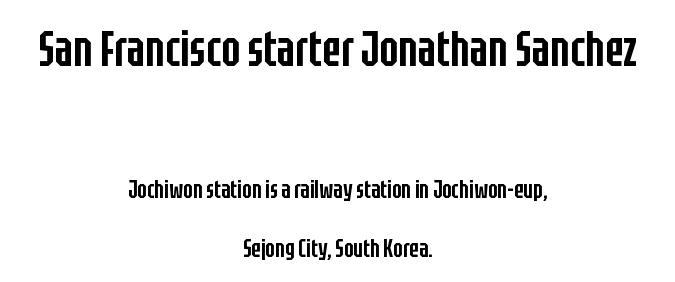
The image shows 50 px semibold, condensed sans-serif type, upright; set centered, loose line spacing (2.35x), normal letter spacing, not underlined; the first (top) block is 2.0x larger; low stroke contrast and a large x-height.
